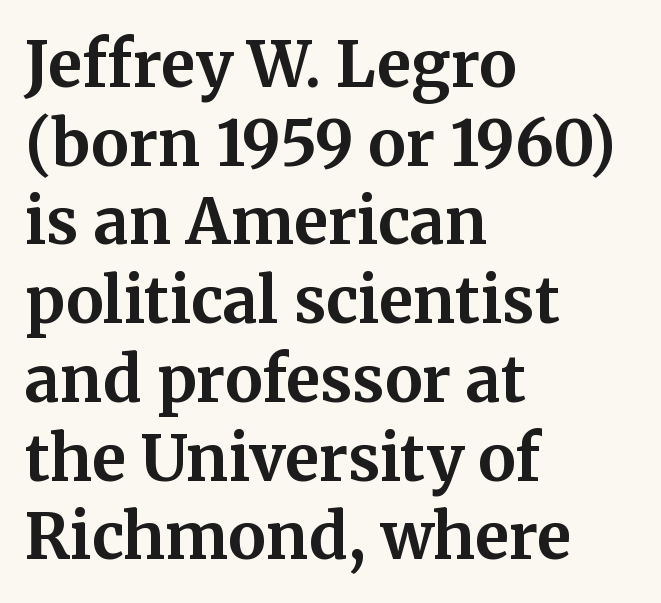
Q: Is the text bold? A: Yes.
Q: Is the text italic (slanted)? A: No, it is upright.
Q: Is the typeface a serif or a sans-serif typeface? A: Serif.
Q: Is the text underlined? A: No.
Q: How is the paragraph aligned? A: Left-aligned.
Q: Is the spacing between letters normal or unusually wide? A: Normal.
Q: Is the spacing between lines tight, normal or loose? A: Normal.
Q: Width (condensed, normal, or wide)? A: Normal.
Q: Stroke contrast? A: Medium.
Q: x-height? A: Medium.
Q: Monospaced? A: No.
